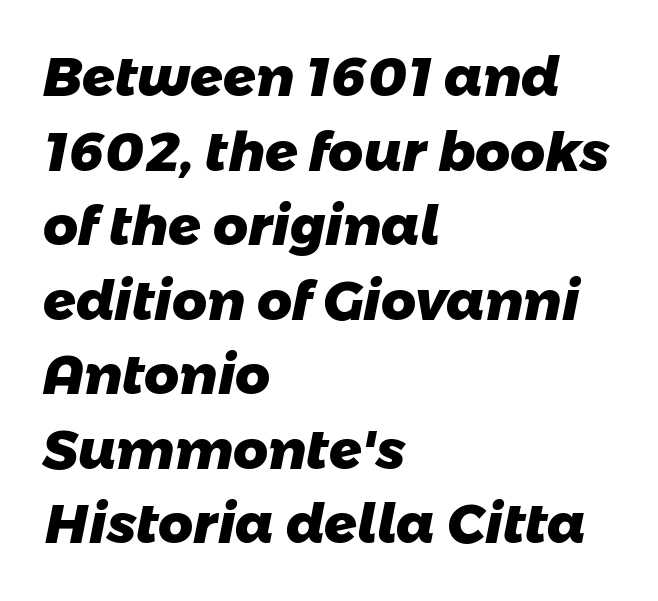
{"serif": "no", "bold": "yes", "weight": "heavy", "width": "normal", "stroke_contrast": "low", "x_height": "medium", "monospaced": "no", "underline": "no", "align": "left", "line_spacing": "normal", "line_spacing_ratio": 1.38, "letter_spacing": "normal", "letter_spacing_em": 0.0, "glyph_px": 54}
